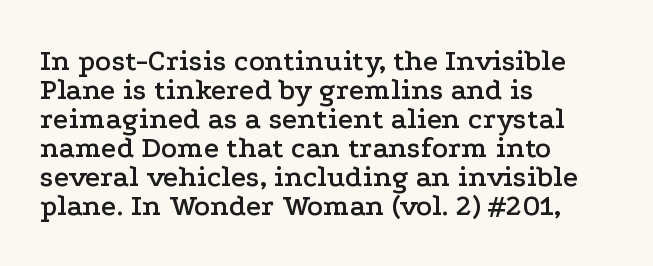
Rendered with straight, roman letterforms. Look at the bottom of the vertical strokes: they flare into serifs here. Notice how descenders almost collide with the ascenders below — that's tight leading. Caption: standard tracking, unaltered. Beneath every word, the page is bare. The text block is weighted toward the left margin, trailing off unevenly rightward.
